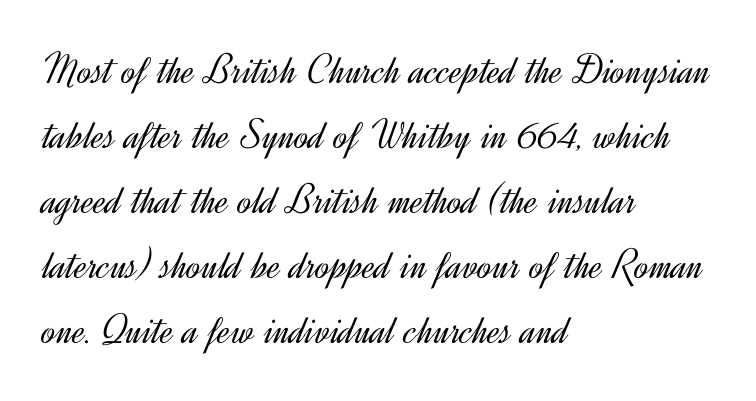
{"serif": "no", "bold": "no", "weight": "light", "width": "normal", "x_height": "small", "monospaced": "no", "underline": "no", "align": "left", "line_spacing": "normal", "line_spacing_ratio": 1.51, "letter_spacing": "normal", "letter_spacing_em": 0.0, "glyph_px": 43}
